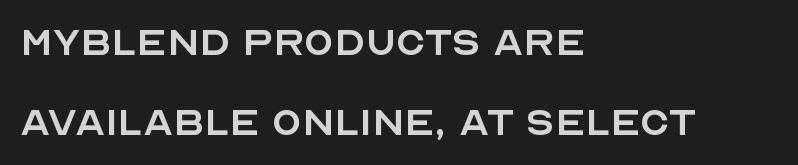
Q: Is the text bold? A: No.
Q: Is the text italic (slanted)? A: No, it is upright.
Q: Is the typeface a serif or a sans-serif typeface? A: Sans-serif.
Q: Is the text underlined? A: No.
Q: How is the paragraph aligned? A: Left-aligned.
Q: Is the spacing between letters normal or unusually wide? A: Normal.
Q: Is the spacing between lines tight, normal or loose? A: Normal.
Q: Width (condensed, normal, or wide)? A: Normal.
Q: x-height? A: Large.
Q: Monospaced? A: No.
